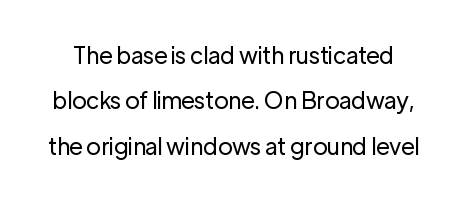
The specimen reads as upright at a glance. The horizontal fit of the characters is conventional and even. The strokes are not fattened; the text isn't bold. The vertical gap from one line to the next is large. Unmarked baselines from the first word to the last.
